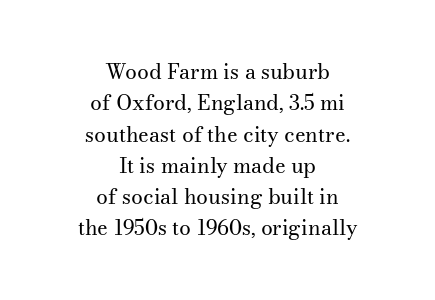
The image shows 21 px text type, upright; set centered, normal line spacing (1.49x), normal letter spacing, not underlined.
